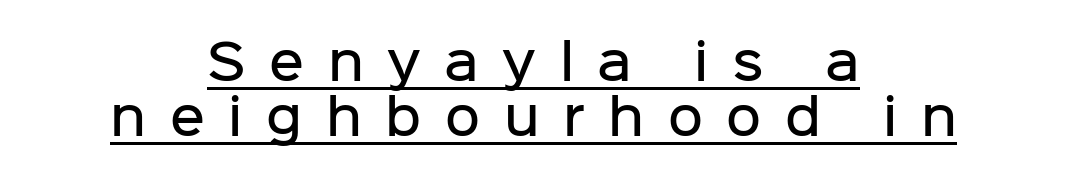
Q: Is the text bold? A: Semi-bold.
Q: Is the text italic (slanted)? A: No, it is upright.
Q: Is the typeface a serif or a sans-serif typeface? A: Sans-serif.
Q: Is the text underlined? A: Yes.
Q: How is the paragraph aligned? A: Centered.
Q: Is the spacing between letters normal or unusually wide? A: Unusually wide.
Q: Is the spacing between lines tight, normal or loose? A: Tight.
Q: Width (condensed, normal, or wide)? A: Normal.
Q: Stroke contrast? A: Low.
Q: x-height? A: Medium.
Q: Monospaced? A: No.
